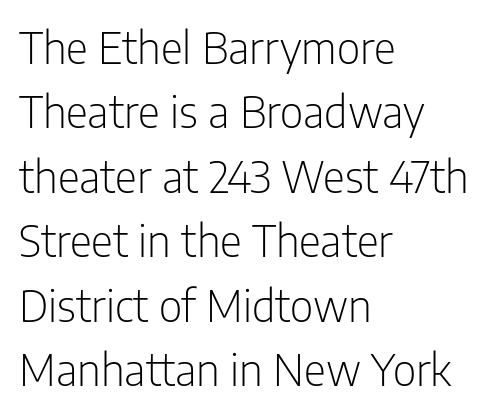
Q: Is the text bold? A: No.
Q: Is the text italic (slanted)? A: No, it is upright.
Q: Is the typeface a serif or a sans-serif typeface? A: Sans-serif.
Q: Is the text underlined? A: No.
Q: How is the paragraph aligned? A: Left-aligned.
Q: Is the spacing between letters normal or unusually wide? A: Normal.
Q: Is the spacing between lines tight, normal or loose? A: Normal.
Q: Width (condensed, normal, or wide)? A: Condensed.
Q: Stroke contrast? A: Low.
Q: x-height? A: Medium.
Q: Monospaced? A: No.
